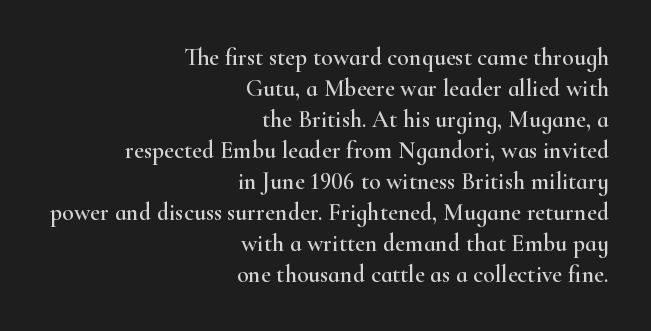
{"italic": "no", "underline": "no", "align": "right", "line_spacing": "normal", "line_spacing_ratio": 1.29, "letter_spacing": "normal", "letter_spacing_em": 0.0, "glyph_px": 24}
